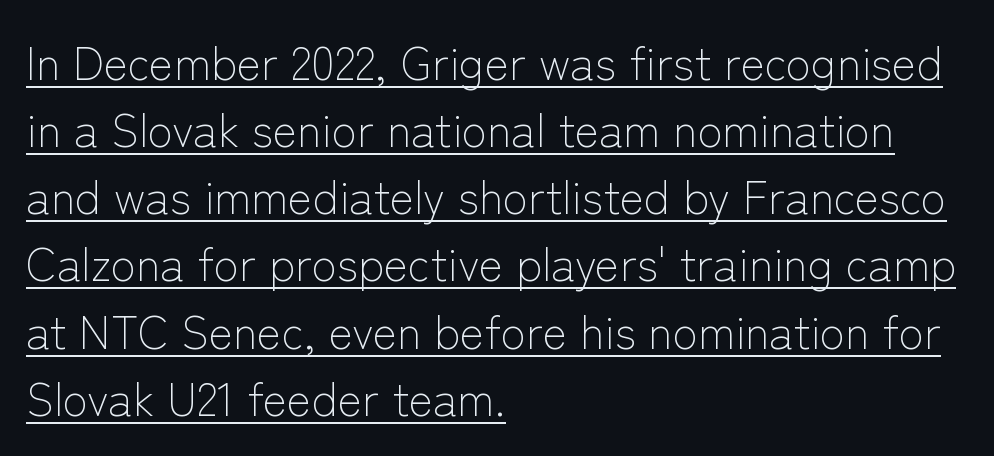
The image shows 46 px light sans-serif type, upright; set left-aligned, normal line spacing (1.46x), normal letter spacing, underlined; low stroke contrast and a medium x-height.
